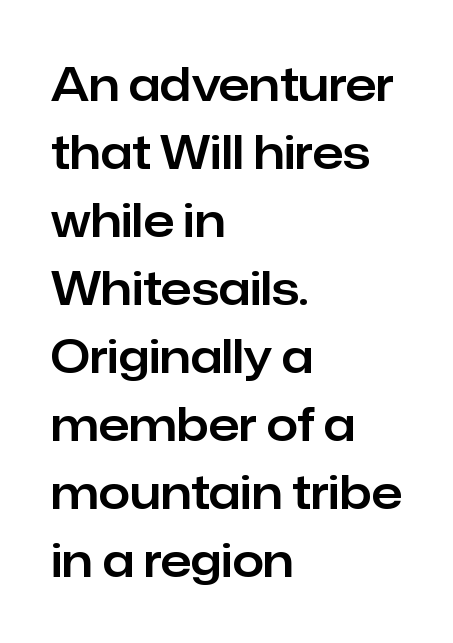
Horizontally, the lines are justified to the leading edge only. Words float on clear page, feet unadorned. You could not count columns in this text — the font is proportionally spaced. The lettering holds an erect, upright posture throughout.
